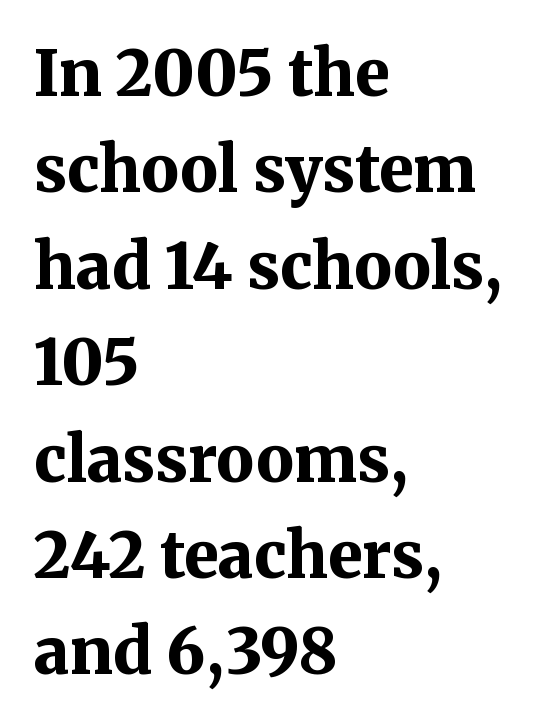
Q: Is the text bold? A: Yes.
Q: Is the text italic (slanted)? A: No, it is upright.
Q: Is the typeface a serif or a sans-serif typeface? A: Serif.
Q: Is the text underlined? A: No.
Q: How is the paragraph aligned? A: Left-aligned.
Q: Is the spacing between letters normal or unusually wide? A: Normal.
Q: Is the spacing between lines tight, normal or loose? A: Normal.
Q: Width (condensed, normal, or wide)? A: Normal.
Q: Stroke contrast? A: Medium.
Q: x-height? A: Medium.
Q: Monospaced? A: No.
